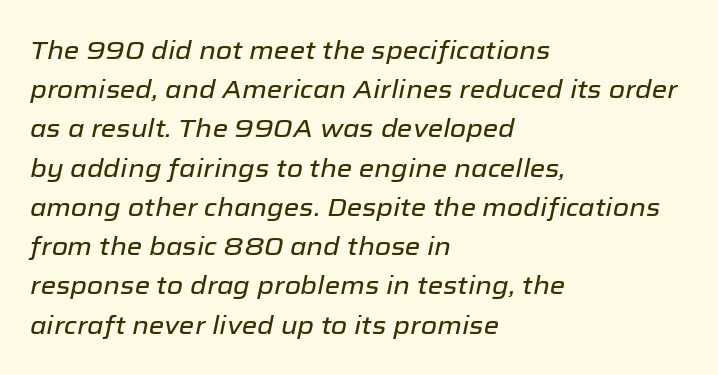
The image shows 25 px text type, italic (leaning right); set left-aligned, normal line spacing (1.57x), normal letter spacing, not underlined.
